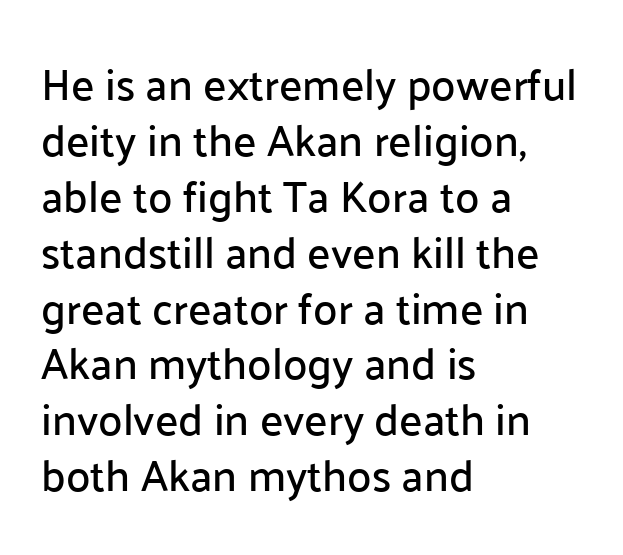
The letters advance in unequal steps, a hallmark of proportional type. The passage shown has conventional tracking throughout. Letterform terminals end flat and unadorned throughout the passage. Descender tails drop into unmarked territory. In terms of leading, this rendering sits right in the middle.
